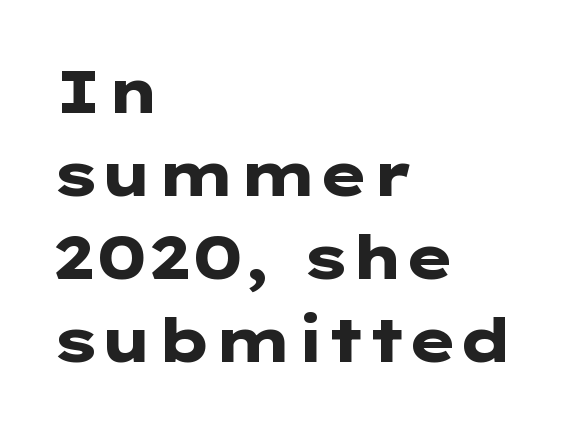
The image shows 61 px heavy, wide sans-serif type, upright; set left-aligned, normal line spacing (1.36x), normal letter spacing, not underlined; low stroke contrast and a medium x-height.
